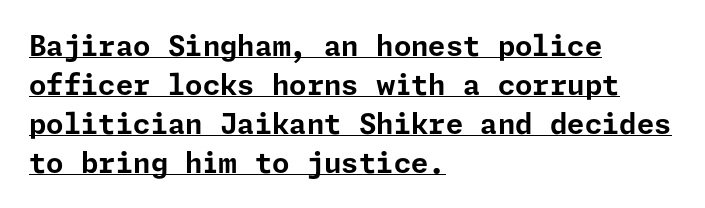
{"serif": "no", "italic": "no", "bold": "yes", "weight": "bold", "width": "normal", "stroke_contrast": "low", "x_height": "medium", "underline": "yes", "align": "left", "line_spacing": "normal", "line_spacing_ratio": 1.39, "letter_spacing": "normal", "letter_spacing_em": 0.0, "glyph_px": 28}
